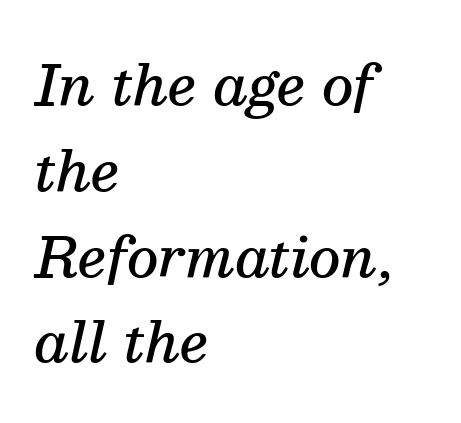
Q: Is the text bold? A: Semi-bold.
Q: Is the text italic (slanted)? A: Yes, it leans right by about 13 degrees.
Q: Is the typeface a serif or a sans-serif typeface? A: Serif.
Q: Is the text underlined? A: No.
Q: How is the paragraph aligned? A: Left-aligned.
Q: Is the spacing between letters normal or unusually wide? A: Normal.
Q: Is the spacing between lines tight, normal or loose? A: Normal.
Q: Width (condensed, normal, or wide)? A: Normal.
Q: Stroke contrast? A: Medium.
Q: x-height? A: Medium.
Q: Monospaced? A: No.
